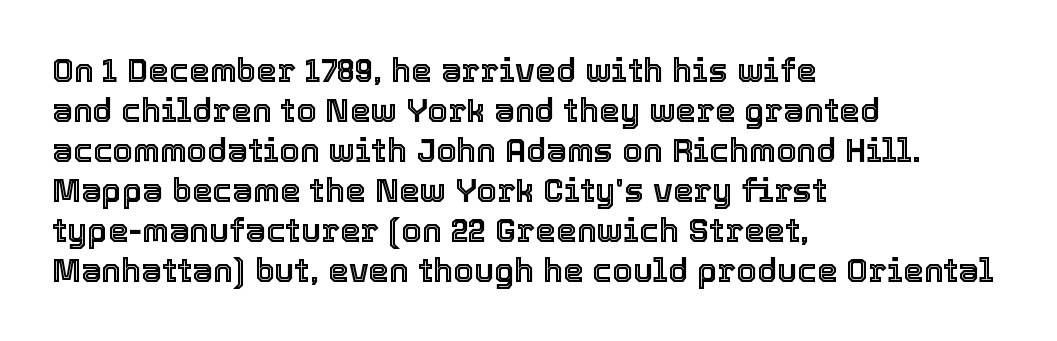
Tracking value appears to be zero — textbook default spacing. Words float on clear page, feet unadorned. You could not count columns in this text — the font is proportionally spaced. Typeset ragged right — the left edge is the straight one. Does the lettering tilt? It doesn't — this is upright.
